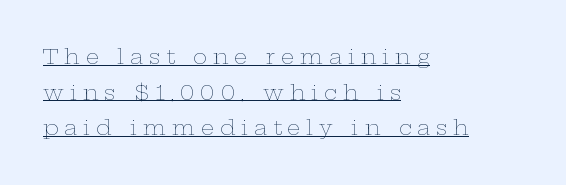
{"italic": "no", "bold": "no", "underline": "yes", "align": "left", "line_spacing": "normal", "line_spacing_ratio": 1.7, "letter_spacing": "wide", "letter_spacing_em": 0.28, "glyph_px": 21}
